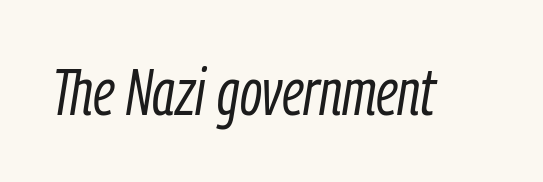
Descenders are the only things crossing below the line. Is the type slanted? Yes — the strokes lean at a clear angle. The letters look calm and open, with moderate or lighter stems. The type is set solid horizontally, with unmodified tracking. Character widths vary here, with narrow letters taking less room than wide ones.
